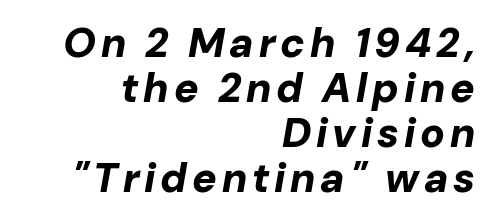
{"italic": "yes", "lean": "right", "slant_degrees": 10, "bold": "yes", "weight": "bold", "width": "normal", "stroke_contrast": "low", "x_height": "medium", "monospaced": "no", "underline": "no", "align": "right", "line_spacing": "tight", "line_spacing_ratio": 1.1, "glyph_px": 41}
